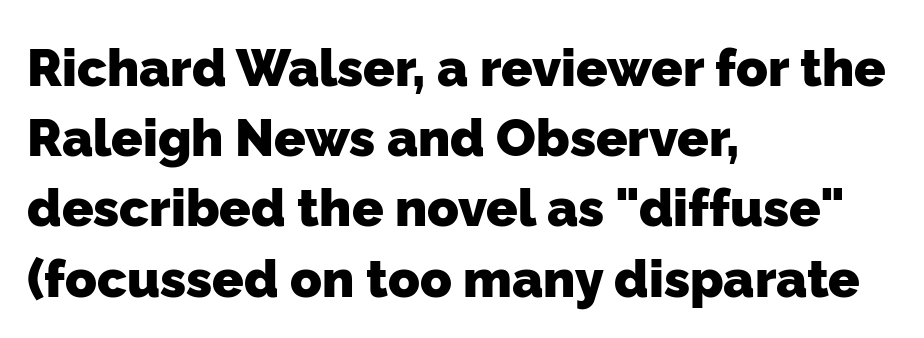
Q: Is the text bold? A: Yes.
Q: Is the typeface a serif or a sans-serif typeface? A: Sans-serif.
Q: Is the text underlined? A: No.
Q: How is the paragraph aligned? A: Left-aligned.
Q: Is the spacing between letters normal or unusually wide? A: Normal.
Q: Is the spacing between lines tight, normal or loose? A: Normal.
Q: Width (condensed, normal, or wide)? A: Normal.
Q: Stroke contrast? A: Low.
Q: x-height? A: Medium.
Q: Monospaced? A: No.
